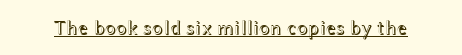
The letters stand upright; this is a roman face. Tracking here is standard; glyphs follow each other at the usual distance. Descenders here cross a horizontal rule under the line.
